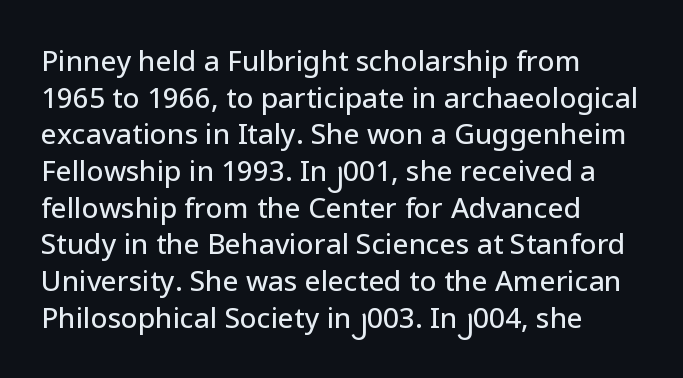
Is there any slant? The stems are plumb. Characters follow at the spacing the type designer built in. This rendering features lettering with no underline. Character widths vary here, with narrow letters taking less room than wide ones. Successive baselines arrive at the customary interval.
